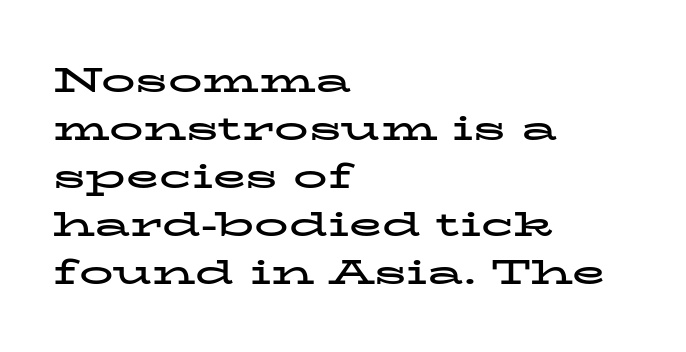
Notice how the passage keeps a crisp vertical edge on the left only. Is there much room between lines? A standard amount, neither cramped nor airy. The baseline area is clear. Short note: letters normally spaced. A typesetter would call this proportional, since set widths differ per character.
